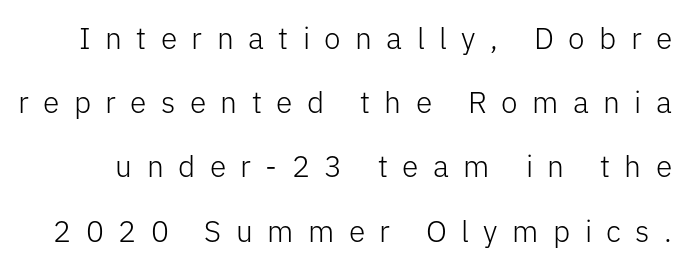
{"serif": "no", "italic": "no", "bold": "no", "weight": "light", "width": "normal", "stroke_contrast": "low", "x_height": "medium", "monospaced": "no", "underline": "no", "line_spacing": "loose", "line_spacing_ratio": 2.14, "letter_spacing": "wide", "letter_spacing_em": 0.48, "glyph_px": 30}
